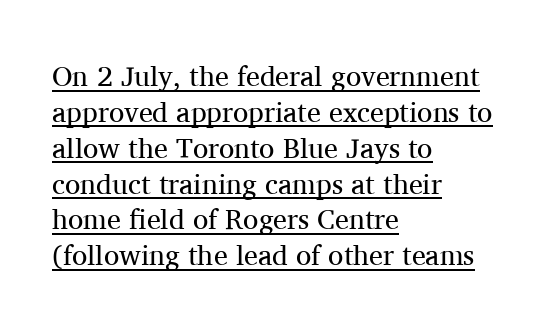
{"serif": "yes", "italic": "no", "bold": "no", "weight": "regular", "width": "normal", "stroke_contrast": "medium", "x_height": "medium", "monospaced": "no", "underline": "yes", "align": "left", "line_spacing": "normal", "line_spacing_ratio": 1.28, "letter_spacing": "normal", "letter_spacing_em": 0.0, "glyph_px": 28}
